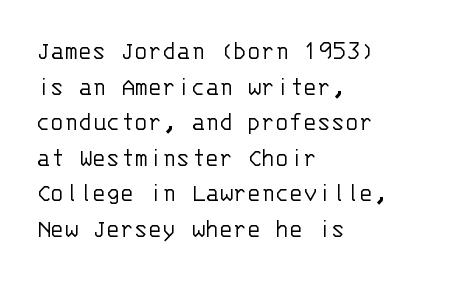
{"italic": "no", "bold": "no", "underline": "no", "align": "left", "line_spacing": "normal", "line_spacing_ratio": 1.37, "letter_spacing": "normal", "letter_spacing_em": 0.0, "glyph_px": 26}
